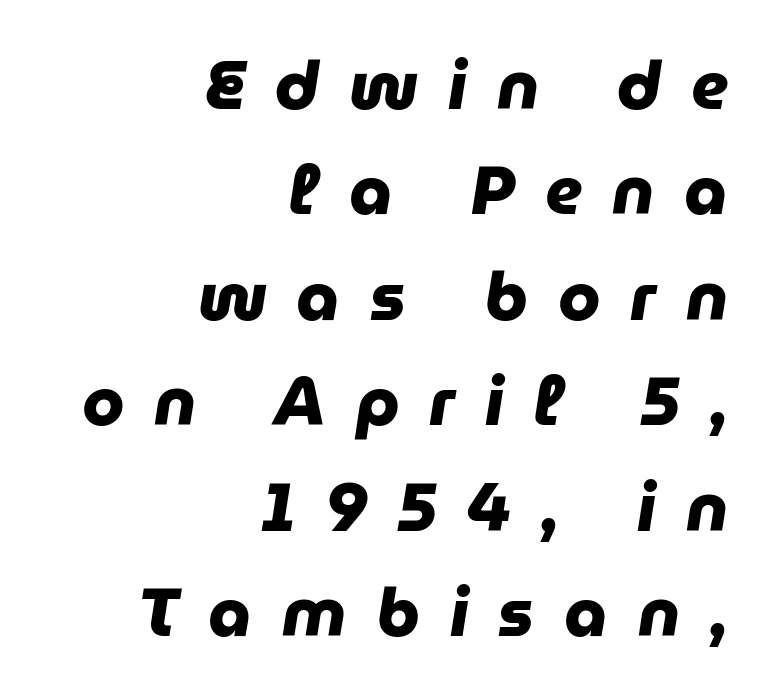
Q: Is the text bold? A: Yes.
Q: Is the typeface a serif or a sans-serif typeface? A: Sans-serif.
Q: Is the text underlined? A: No.
Q: How is the paragraph aligned? A: Right-aligned.
Q: Is the spacing between letters normal or unusually wide? A: Unusually wide.
Q: Is the spacing between lines tight, normal or loose? A: Normal.
Q: Width (condensed, normal, or wide)? A: Normal.
Q: Stroke contrast? A: Low.
Q: x-height? A: Medium.
Q: Monospaced? A: No.
